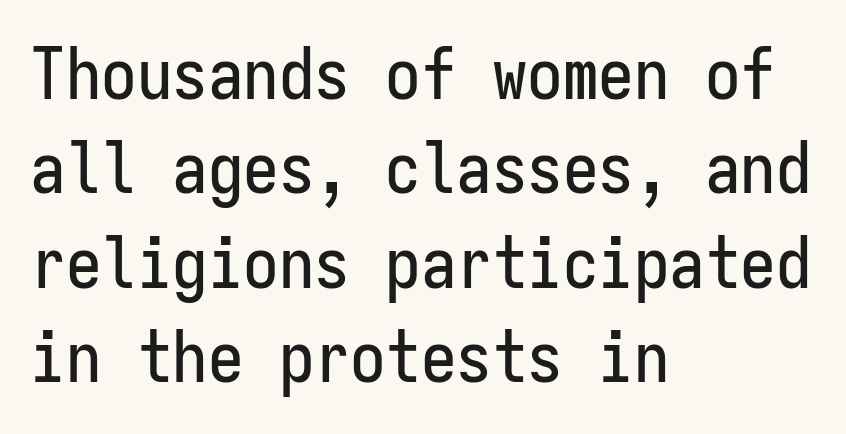
The image shows 71 px condensed sans-serif type, upright, monospaced; set left-aligned, normal line spacing (1.33x), normal letter spacing, not underlined; low stroke contrast and a medium x-height.
